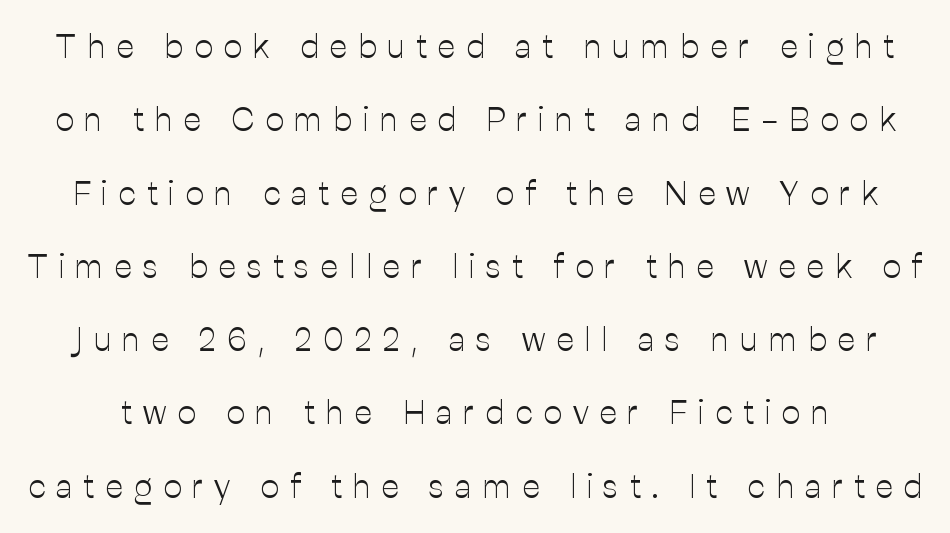
Posture: upright roman. Each new line begins a long way beneath the previous one. Glyph-to-glyph distance is far greater than everyday printed text. The font family rendered here belongs to the sans-serif group. Check the space under the baseline: it is left empty.
